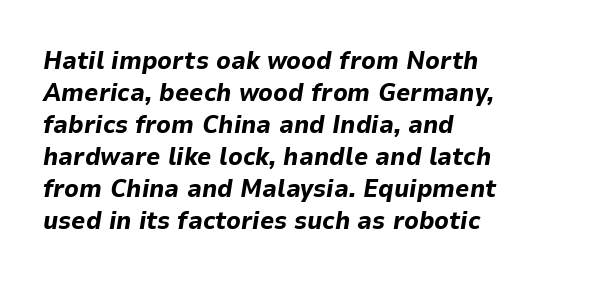
In CSS terms this would be text-align: left. A clean baseline with only descenders dipping below it. The axis of the letterforms is tilted away from vertical. The typesetting leans heavy: a genuine bold.
